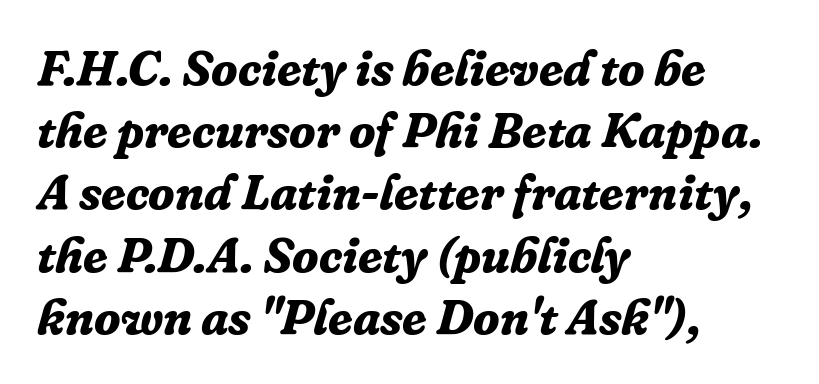
The image shows 49 px bold serif type, italic (leaning right); set left-aligned, normal line spacing (1.27x), normal letter spacing, not underlined; low stroke contrast and a medium x-height.
